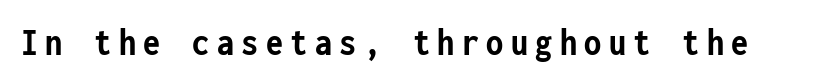
Q: Is the text bold? A: Yes.
Q: Is the text italic (slanted)? A: No, it is upright.
Q: Is the typeface a serif or a sans-serif typeface? A: Sans-serif.
Q: Is the text underlined? A: No.
Q: Width (condensed, normal, or wide)? A: Condensed.
Q: Stroke contrast? A: Low.
Q: x-height? A: Medium.
Q: Monospaced? A: Yes.
